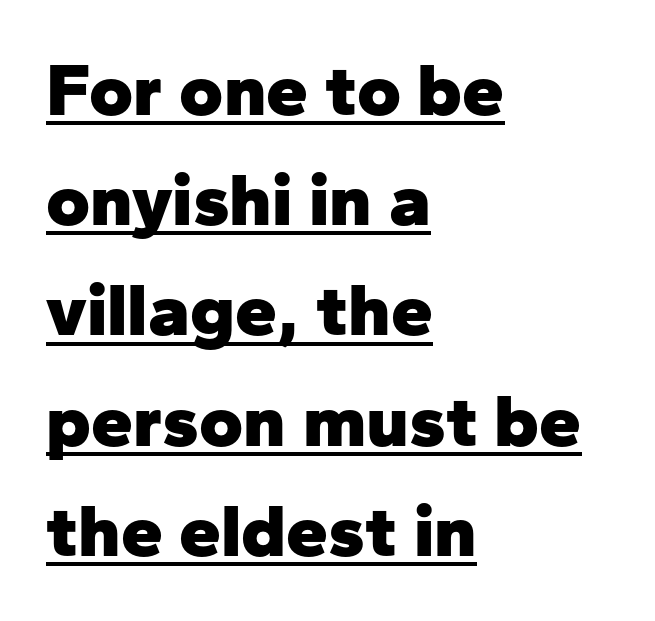
Caption: multi-line text, flush left, ragged right. A typesetter would call this proportional, since set widths differ per character. Students, observe: this is what conventionally led text looks like. Underline: present. These lines are composed in type without serifs.
